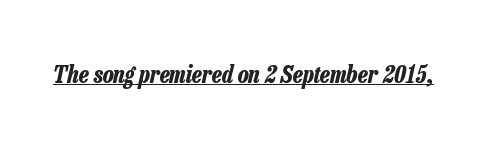
The image shows 24 px bold type, italic (leaning right); set normal letter spacing, underlined.
